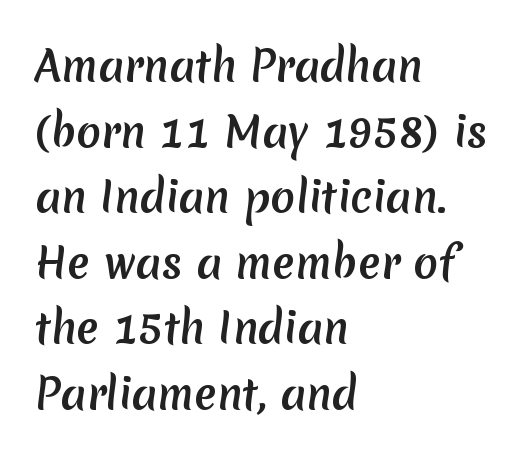
To sum up the face: it is a sans, with no serifs. This sample has the flowing, uneven cadence of proportional lettering. The rows are spaced the way most documents space them. The space beneath each line is pristine and unruled. The typesetter chose a ragged-right arrangement here. Each word holds together tightly as a unit, with standard inter-letter gaps.
